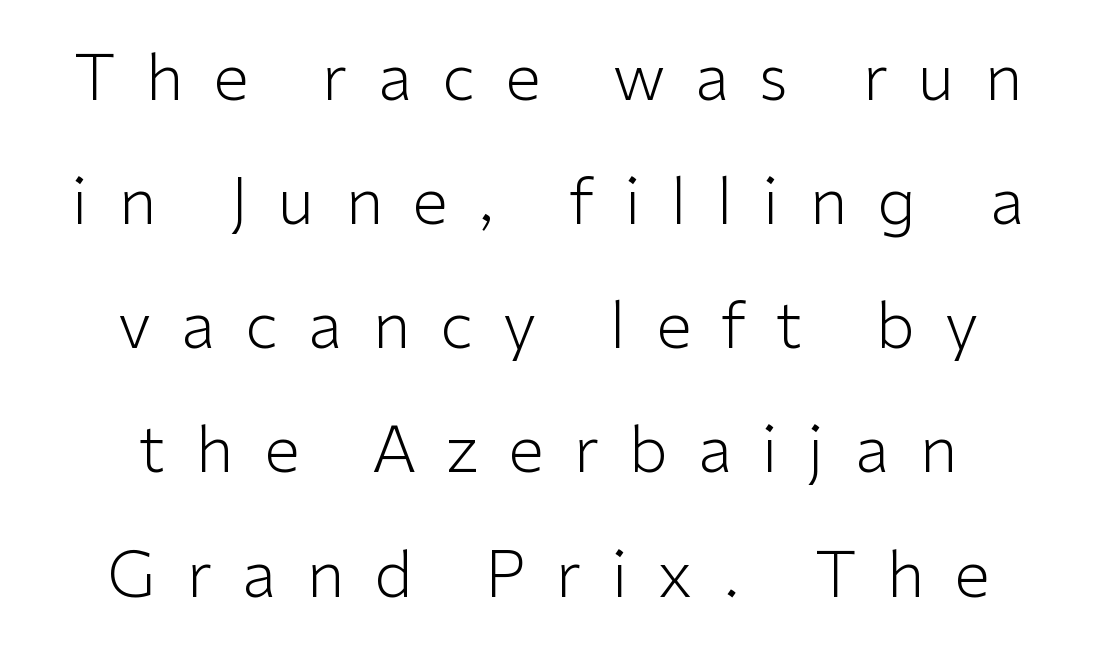
Q: Is the text bold? A: No.
Q: Is the text italic (slanted)? A: No, it is upright.
Q: Is the typeface a serif or a sans-serif typeface? A: Sans-serif.
Q: Is the text underlined? A: No.
Q: How is the paragraph aligned? A: Centered.
Q: Is the spacing between letters normal or unusually wide? A: Unusually wide.
Q: Is the spacing between lines tight, normal or loose? A: Loose.
Q: Width (condensed, normal, or wide)? A: Normal.
Q: Stroke contrast? A: Low.
Q: x-height? A: Medium.
Q: Monospaced? A: No.
